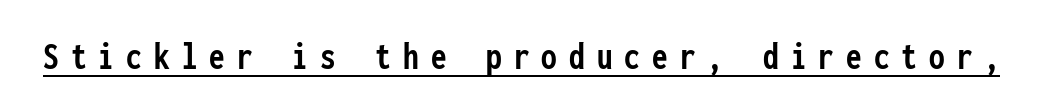
The image shows 39 px semibold, condensed sans-serif type, upright, monospaced; set unusually wide letter spacing (+0.31 em), underlined; low stroke contrast and a medium x-height.
